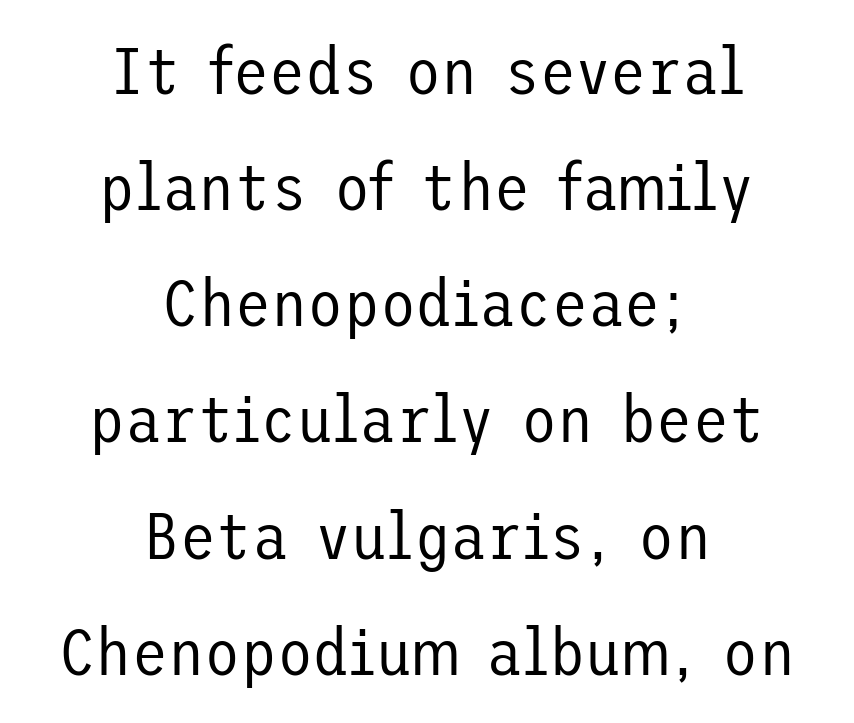
The glyphs are unaccompanied by any horizontal stroke below them. This is not heavy type; no bold has been used. Designer's note — italics off, roman on. Are there feet on the stems? There aren't — it's a sans. Typeset on center — no edge is straight. The horizontal fit of the characters is conventional and even.
